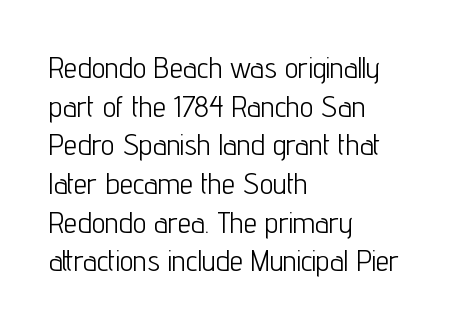
The image shows 30 px light, condensed sans-serif type, upright; set left-aligned, normal line spacing (1.29x), normal letter spacing, not underlined; low stroke contrast and a medium x-height.
